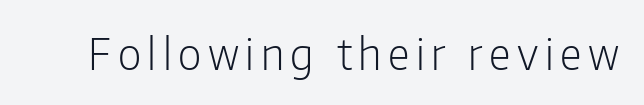
{"serif": "no", "italic": "no", "bold": "no", "weight": "light", "width": "condensed", "stroke_contrast": "low", "x_height": "medium", "monospaced": "no", "underline": "no", "glyph_px": 43}
